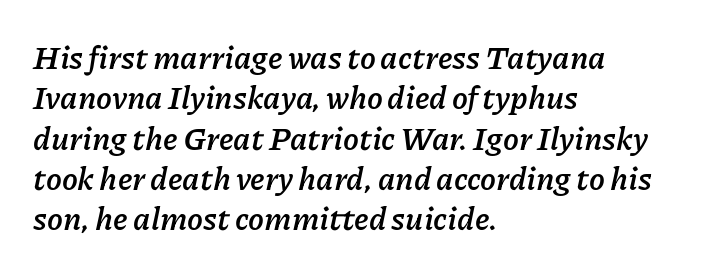
Clear beneath every line of the passage. Heavy, bold letterforms. These lines are rendered in a variable-pitch font. Compared with ordinary roman type, these characters are visibly tilted.
